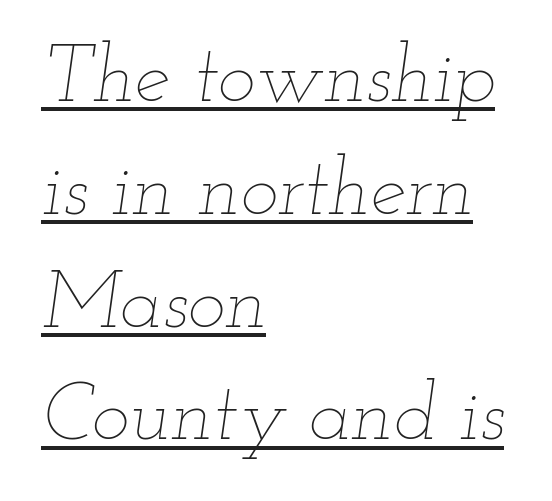
{"italic": "yes", "lean": "right", "slant_degrees": 12, "bold": "no", "weight": "thin", "width": "wide", "stroke_contrast": "low", "x_height": "small", "monospaced": "no", "underline": "yes", "align": "left", "line_spacing": "normal", "line_spacing_ratio": 1.41, "letter_spacing": "normal", "letter_spacing_em": 0.0, "glyph_px": 80}
